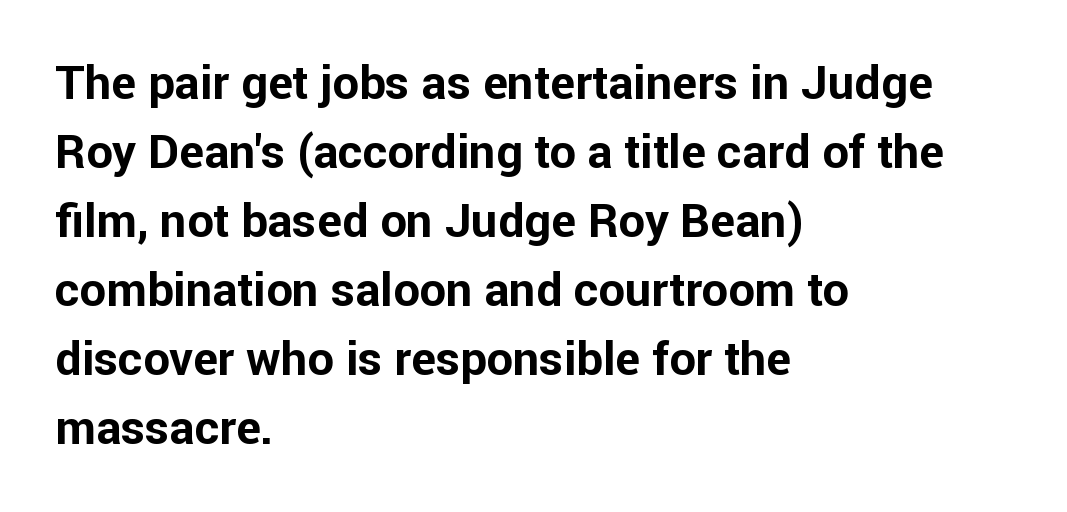
This rendering features lettering with no underline. The letters stand upright; this is a roman face. Honestly, the row spacing looks completely unremarkable. A classic flush-left, rag-right setting is used for this passage. Note: no serifs on the glyphs.
